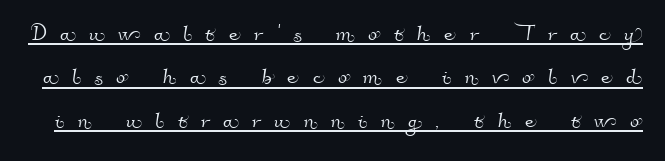
Q: Is the text underlined? A: Yes.
Q: Is the spacing between letters normal or unusually wide? A: Unusually wide.
Q: Is the spacing between lines tight, normal or loose? A: Normal.
